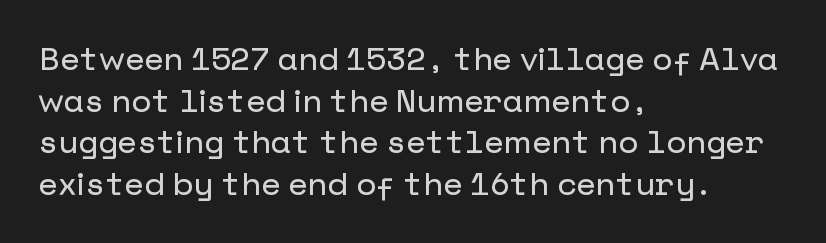
The image shows 32 px sans-serif type, upright; set left-aligned, normal line spacing (1.3x), normal letter spacing, not underlined; low stroke contrast and a medium x-height.
